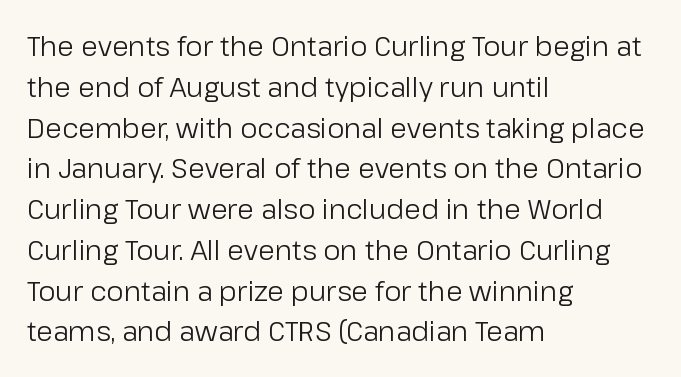
{"italic": "no", "bold": "no", "underline": "no", "align": "left", "line_spacing": "normal", "line_spacing_ratio": 1.51, "letter_spacing": "normal", "letter_spacing_em": 0.0, "glyph_px": 27}
